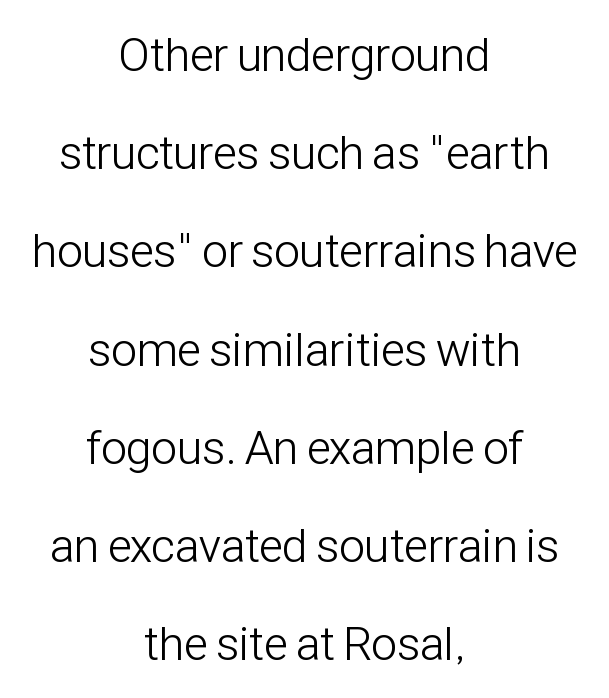
{"serif": "no", "italic": "no", "bold": "no", "weight": "light", "width": "condensed", "stroke_contrast": "low", "x_height": "medium", "monospaced": "no", "underline": "no", "align": "center", "line_spacing": "loose", "line_spacing_ratio": 2.09, "letter_spacing": "normal", "letter_spacing_em": 0.0, "glyph_px": 47}
